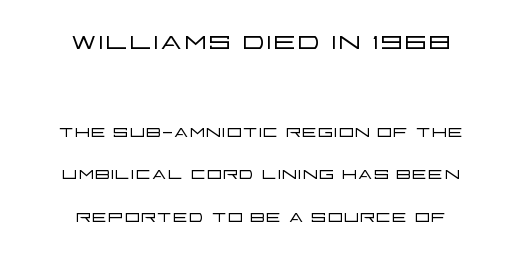
{"serif": "no", "italic": "no", "bold": "no", "weight": "light", "width": "wide", "stroke_contrast": "low", "x_height": "large", "monospaced": "no", "underline": "no", "line_spacing_ratio": 1.76, "letter_spacing": "normal", "letter_spacing_em": 0.0, "larger_block": "first", "size_ratio": 1.5, "glyph_px": 36}
